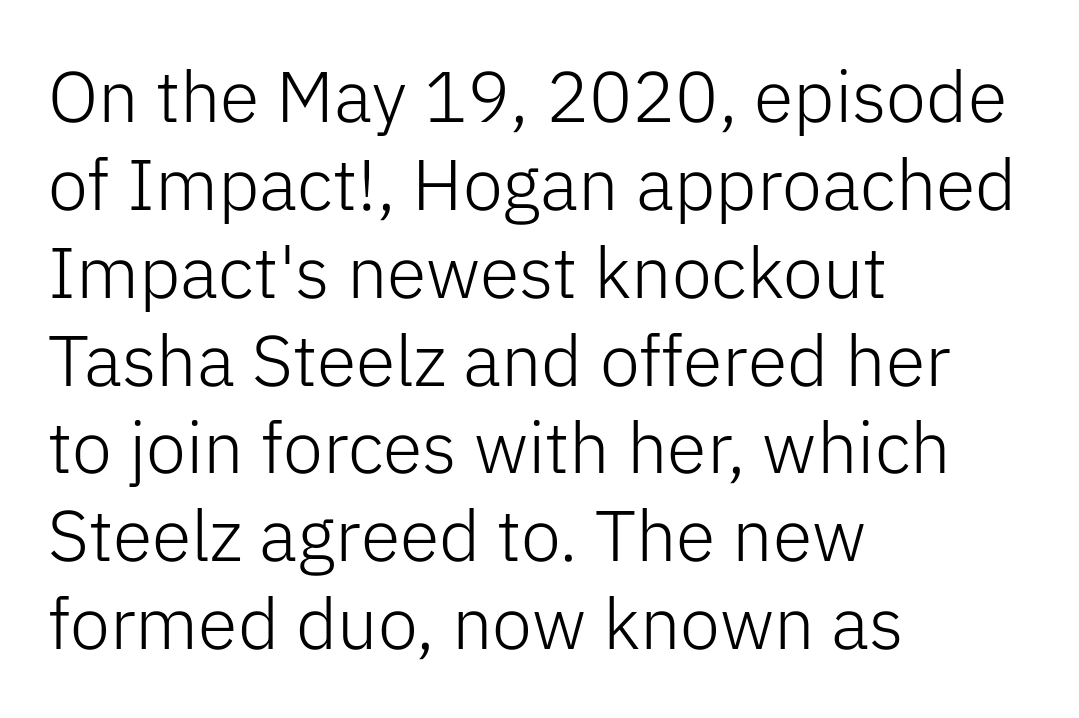
The image shows 72 px light sans-serif type, upright; set left-aligned, line spacing 1.22x, normal letter spacing, not underlined; low stroke contrast and a medium x-height.
